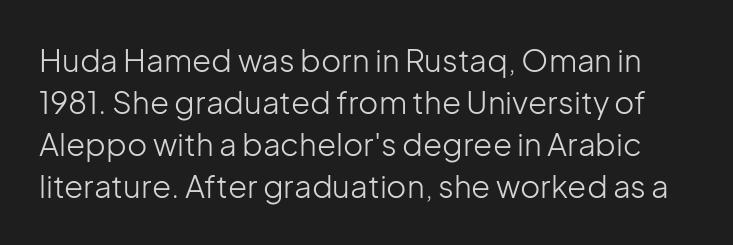
{"serif": "no", "italic": "no", "bold": "no", "weight": "light", "width": "normal", "stroke_contrast": "low", "x_height": "medium", "monospaced": "no", "underline": "no", "line_spacing": "normal", "line_spacing_ratio": 1.36, "letter_spacing": "normal", "letter_spacing_em": 0.0, "glyph_px": 31}
